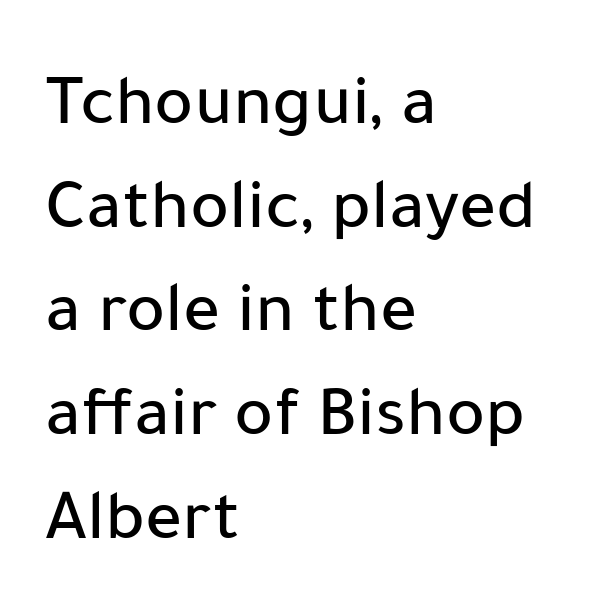
Every stem runs plumb, perpendicular to the baseline. Note the varied advance widths — an 'i' is clearly narrower than an 'm'. Regular leading. Anything drawn beneath the words? Only blank space. One-word summary of the alignment: left. Unlike a traditional serif, this face leaves its strokes unadorned.
